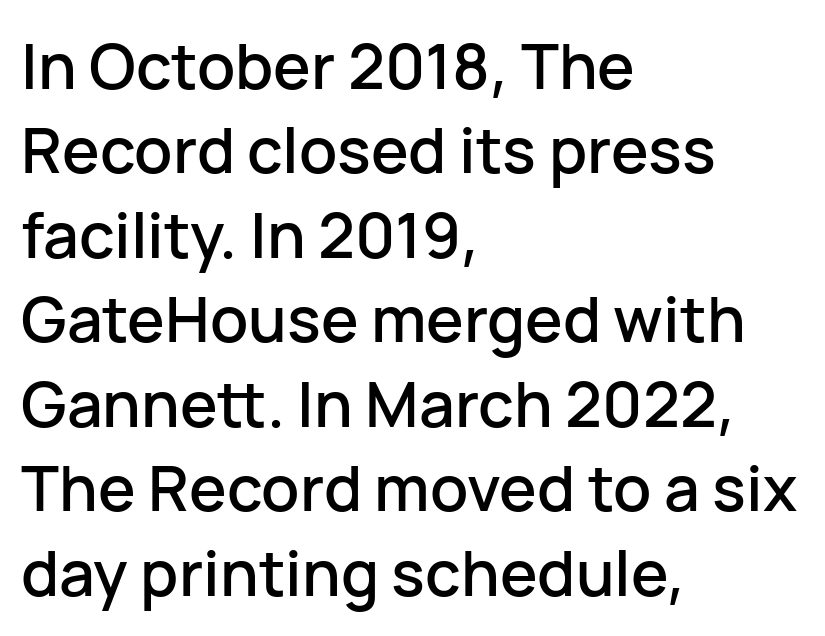
{"serif": "no", "italic": "no", "width": "normal", "stroke_contrast": "low", "x_height": "medium", "monospaced": "no", "underline": "no", "align": "left", "line_spacing": "normal", "line_spacing_ratio": 1.34, "letter_spacing": "normal", "letter_spacing_em": 0.0, "glyph_px": 63}
